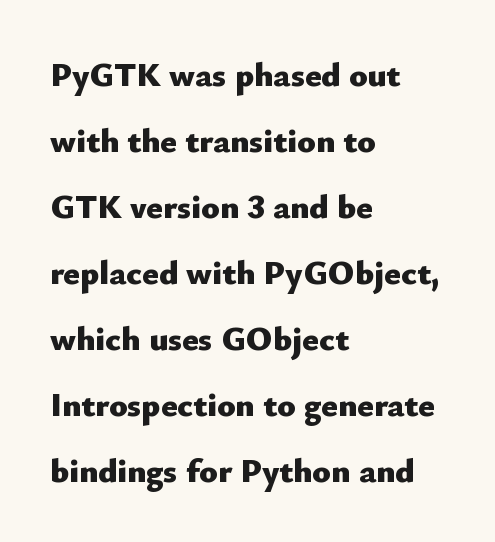
Q: Is the text bold? A: Yes.
Q: Is the text italic (slanted)? A: No, it is upright.
Q: Is the typeface a serif or a sans-serif typeface? A: Sans-serif.
Q: Is the text underlined? A: No.
Q: How is the paragraph aligned? A: Left-aligned.
Q: Is the spacing between letters normal or unusually wide? A: Normal.
Q: Is the spacing between lines tight, normal or loose? A: Loose.
Q: Width (condensed, normal, or wide)? A: Normal.
Q: Stroke contrast? A: Low.
Q: x-height? A: Small.
Q: Monospaced? A: No.
